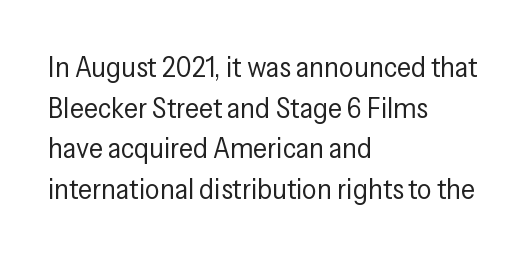
The image shows 29 px regular-weight, condensed sans-serif type, upright; set left-aligned, normal line spacing (1.4x), normal letter spacing, not underlined; low stroke contrast and a medium x-height.
